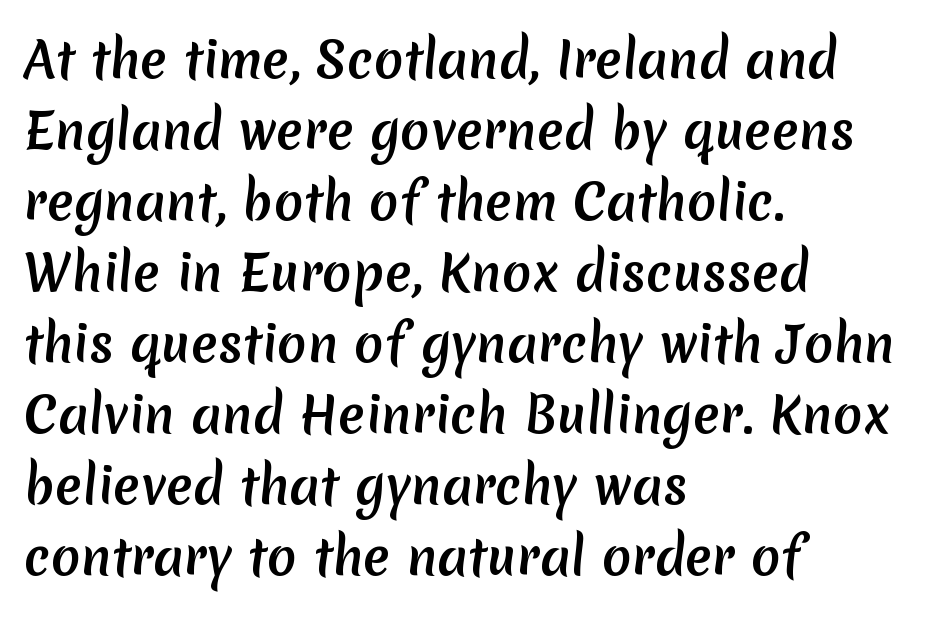
This sample has the flowing, uneven cadence of proportional lettering. Leading: standard. A classic flush-left, rag-right setting is used for this passage. What stands out about the letter spacing? Nothing — it is the standard amount. The specimen omits any rule beneath the text block's lines. Examine the stroke ends and you'll find no serifs.
